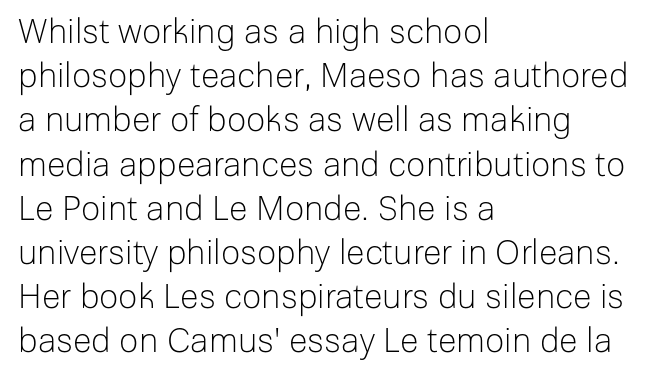
Q: Is the text bold? A: No.
Q: Is the text italic (slanted)? A: No, it is upright.
Q: Is the typeface a serif or a sans-serif typeface? A: Sans-serif.
Q: Is the text underlined? A: No.
Q: How is the paragraph aligned? A: Left-aligned.
Q: Is the spacing between letters normal or unusually wide? A: Normal.
Q: Is the spacing between lines tight, normal or loose? A: Normal.
Q: Width (condensed, normal, or wide)? A: Normal.
Q: Stroke contrast? A: Low.
Q: x-height? A: Medium.
Q: Monospaced? A: No.
